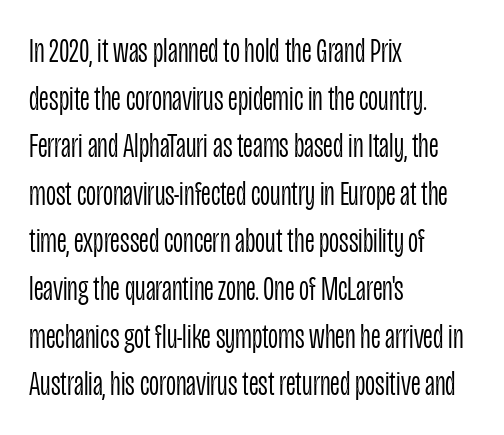
The image shows 35 px light, condensed sans-serif type, upright; set left-aligned, normal line spacing (1.36x), normal letter spacing, not underlined; low stroke contrast and a large x-height.
